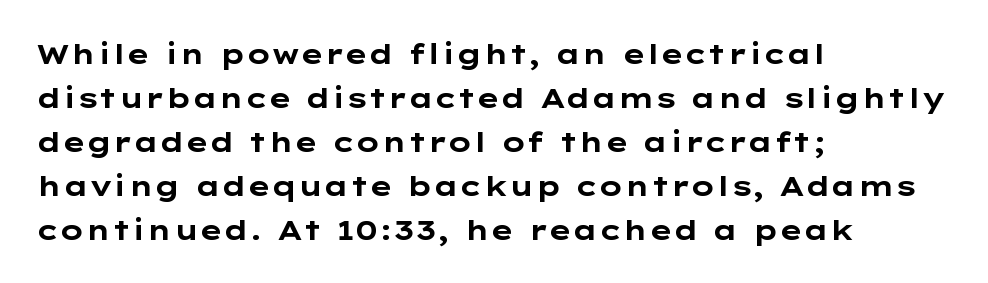
Q: Is the text bold? A: Yes.
Q: Is the text italic (slanted)? A: No, it is upright.
Q: Is the typeface a serif or a sans-serif typeface? A: Sans-serif.
Q: Is the text underlined? A: No.
Q: How is the paragraph aligned? A: Left-aligned.
Q: Is the spacing between letters normal or unusually wide? A: Normal.
Q: Is the spacing between lines tight, normal or loose? A: Normal.
Q: Width (condensed, normal, or wide)? A: Wide.
Q: Stroke contrast? A: Low.
Q: x-height? A: Medium.
Q: Monospaced? A: No.
